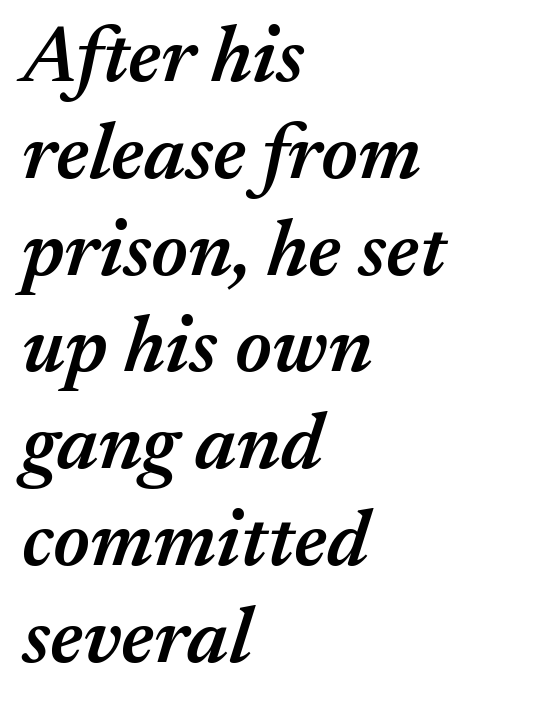
Q: Is the text bold? A: Semi-bold.
Q: Is the text italic (slanted)? A: Yes, it leans right by about 17 degrees.
Q: Is the text underlined? A: No.
Q: How is the paragraph aligned? A: Left-aligned.
Q: Is the spacing between letters normal or unusually wide? A: Normal.
Q: Width (condensed, normal, or wide)? A: Normal.
Q: Stroke contrast? A: Medium.
Q: x-height? A: Medium.
Q: Monospaced? A: No.
